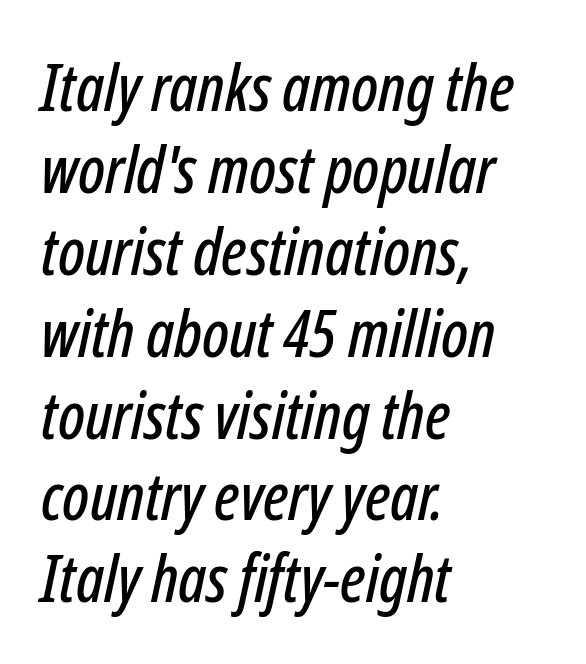
A typesetter would mark this as italic. The letters advance in unequal steps, a hallmark of proportional type. Evenly set lines give the paragraph a standard silhouette. The zone under the glyphs is completely vacant. A classic flush-left, rag-right setting is used for this passage. This rendering leaves character spacing at its baseline value.
